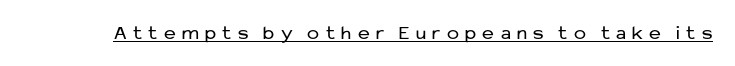
{"italic": "no", "bold": "no", "underline": "yes", "letter_spacing": "wide", "letter_spacing_em": 0.32, "glyph_px": 20}
